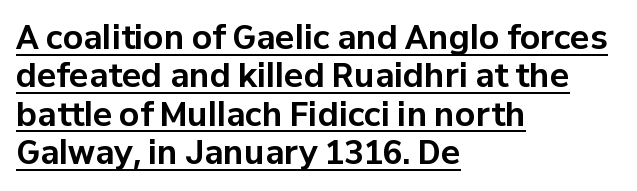
Q: Is the text bold? A: Yes.
Q: Is the text italic (slanted)? A: No, it is upright.
Q: Is the typeface a serif or a sans-serif typeface? A: Sans-serif.
Q: Is the text underlined? A: Yes.
Q: How is the paragraph aligned? A: Left-aligned.
Q: Is the spacing between letters normal or unusually wide? A: Normal.
Q: Width (condensed, normal, or wide)? A: Normal.
Q: Stroke contrast? A: Low.
Q: x-height? A: Medium.
Q: Monospaced? A: No.
